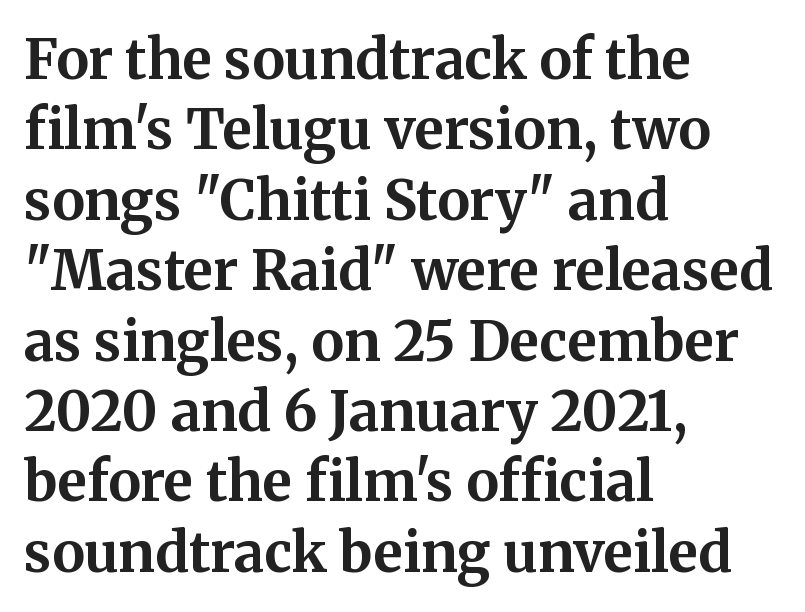
The image shows 55 px bold serif type, upright; set left-aligned, normal line spacing (1.28x), normal letter spacing, not underlined; medium stroke contrast and a medium x-height.
